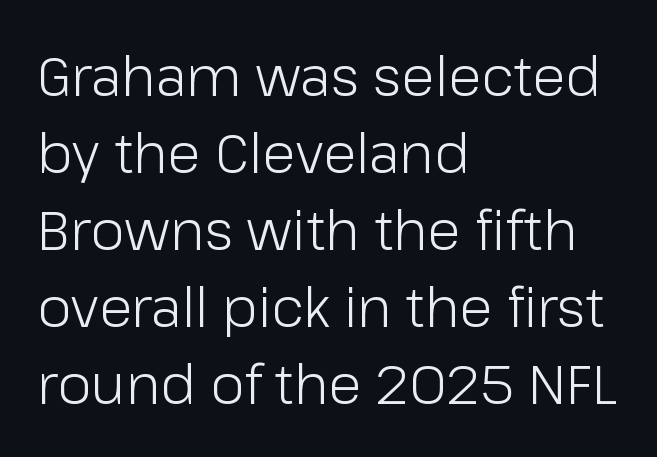
{"serif": "no", "italic": "no", "bold": "no", "weight": "light", "width": "normal", "stroke_contrast": "low", "x_height": "medium", "monospaced": "no", "underline": "no", "align": "left", "line_spacing": "normal", "line_spacing_ratio": 1.4, "letter_spacing": "normal", "letter_spacing_em": 0.0, "glyph_px": 55}
